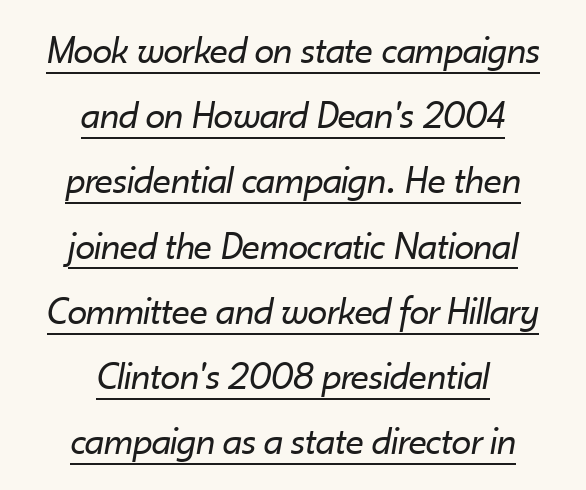
{"italic": "yes", "lean": "right", "slant_degrees": 10, "bold": "no", "weight": "regular", "width": "normal", "stroke_contrast": "low", "x_height": "small", "monospaced": "no", "underline": "yes", "align": "center", "line_spacing": "normal", "line_spacing_ratio": 1.63, "letter_spacing": "normal", "letter_spacing_em": 0.0, "glyph_px": 40}
